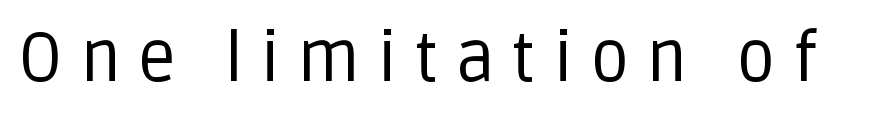
The image shows 68 px regular-weight sans-serif type, upright; set unusually wide letter spacing (+0.25 em), not underlined; low stroke contrast and a large x-height.
